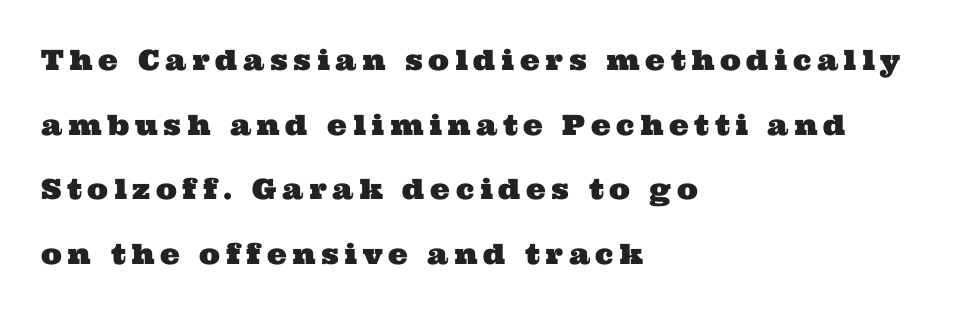
Q: Is the typeface a serif or a sans-serif typeface? A: Serif.
Q: Is the text underlined? A: No.
Q: How is the paragraph aligned? A: Left-aligned.
Q: Is the spacing between letters normal or unusually wide? A: Unusually wide.
Q: Is the spacing between lines tight, normal or loose? A: Loose.
Q: Width (condensed, normal, or wide)? A: Wide.
Q: Stroke contrast? A: Medium.
Q: x-height? A: Medium.
Q: Monospaced? A: No.
